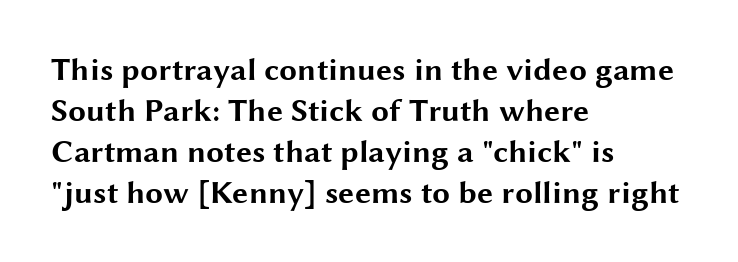
{"serif": "no", "italic": "no", "bold": "yes", "weight": "bold", "width": "wide", "stroke_contrast": "medium", "x_height": "medium", "monospaced": "no", "underline": "no", "align": "left", "line_spacing": "normal", "line_spacing_ratio": 1.28, "letter_spacing": "normal", "letter_spacing_em": 0.0, "glyph_px": 32}
